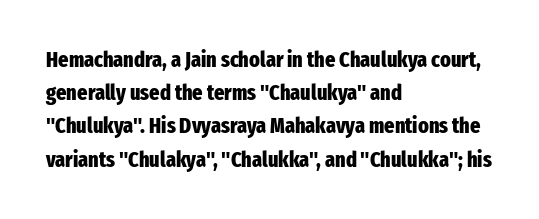
Leading matches the norm, producing a regular column. The area under the type is left untouched. Does extra space separate the letters? No, they use regular spacing. These lines were composed using upright roman letters.
